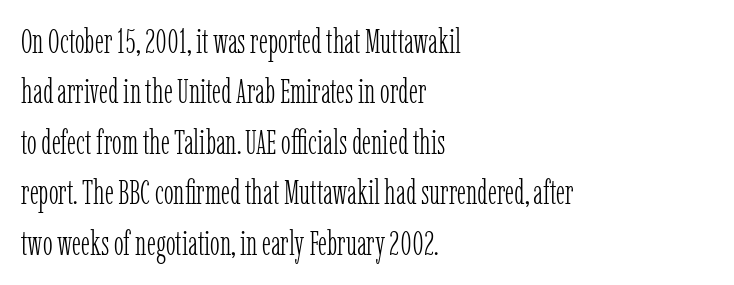
{"serif": "yes", "italic": "no", "bold": "no", "weight": "light", "width": "condensed", "stroke_contrast": "low", "x_height": "medium", "monospaced": "no", "underline": "no", "align": "left", "line_spacing": "normal", "line_spacing_ratio": 1.53, "letter_spacing": "normal", "letter_spacing_em": 0.0, "glyph_px": 33}
